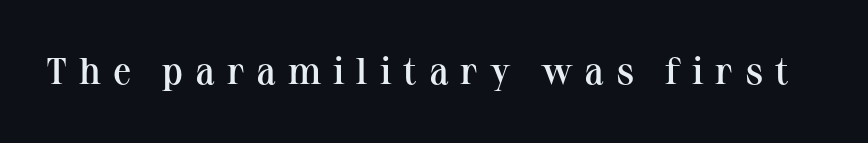
Q: Is the text bold? A: Semi-bold.
Q: Is the text italic (slanted)? A: No, it is upright.
Q: Is the typeface a serif or a sans-serif typeface? A: Serif.
Q: Is the text underlined? A: No.
Q: Is the spacing between letters normal or unusually wide? A: Unusually wide.
Q: Width (condensed, normal, or wide)? A: Normal.
Q: Stroke contrast? A: Medium.
Q: x-height? A: Medium.
Q: Monospaced? A: No.
